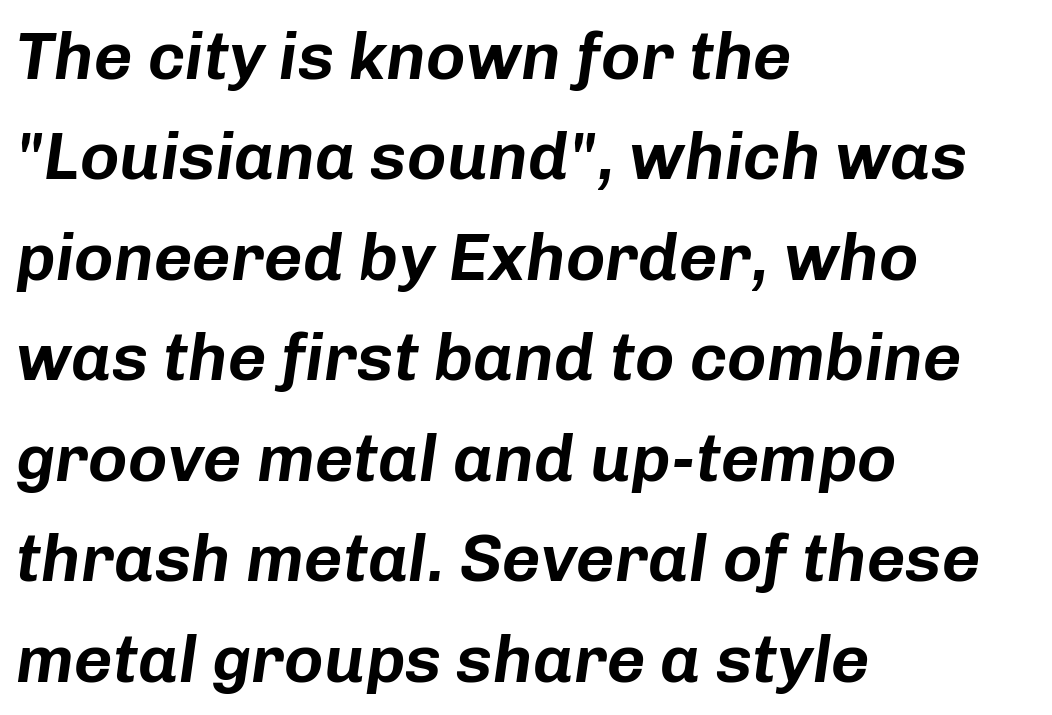
The image shows 67 px text type, italic (leaning right); set left-aligned, normal line spacing (1.5x), normal letter spacing, not underlined; low stroke contrast and a medium x-height.
